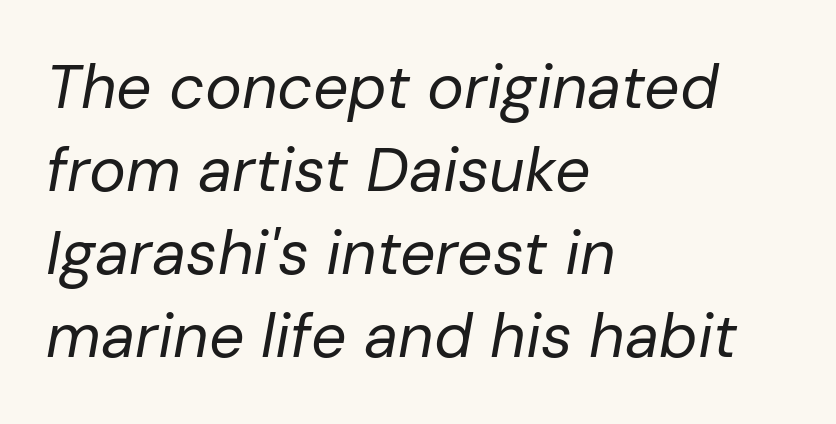
Q: Is the text bold? A: No.
Q: Is the text italic (slanted)? A: Yes, it leans right by about 10 degrees.
Q: Is the text underlined? A: No.
Q: How is the paragraph aligned? A: Left-aligned.
Q: Is the spacing between letters normal or unusually wide? A: Normal.
Q: Is the spacing between lines tight, normal or loose? A: Normal.
Q: Width (condensed, normal, or wide)? A: Normal.
Q: Stroke contrast? A: Low.
Q: x-height? A: Medium.
Q: Monospaced? A: No.
